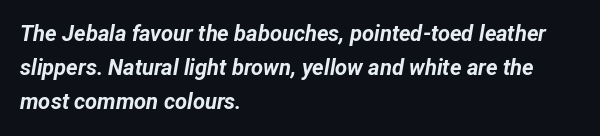
{"italic": "yes", "lean": "right", "slant_degrees": 12, "bold": "yes", "underline": "no", "align": "left", "line_spacing": "normal", "line_spacing_ratio": 1.55, "letter_spacing": "normal", "letter_spacing_em": 0.0, "glyph_px": 22}
